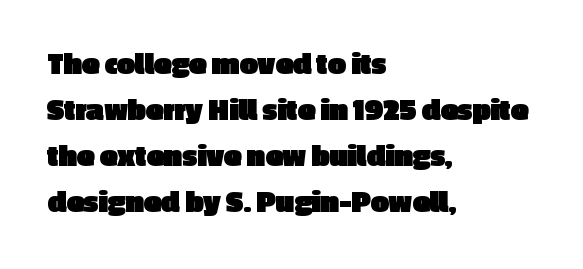
The image shows 32 px heavy sans-serif type, upright; set left-aligned, normal line spacing (1.44x), normal letter spacing, not underlined; a medium x-height.
